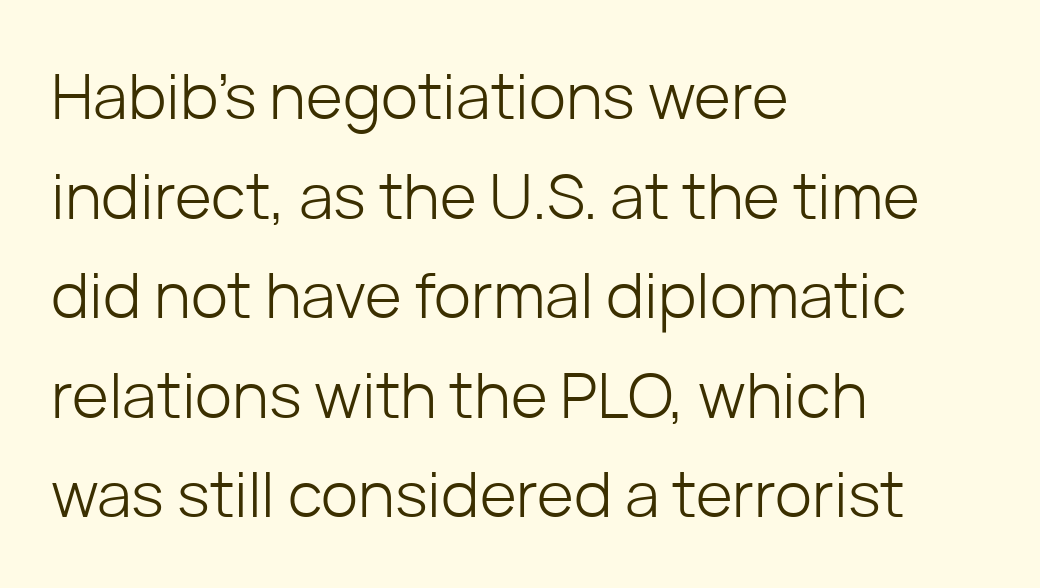
Q: Is the text bold? A: No.
Q: Is the text italic (slanted)? A: No, it is upright.
Q: Is the typeface a serif or a sans-serif typeface? A: Sans-serif.
Q: Is the text underlined? A: No.
Q: How is the paragraph aligned? A: Left-aligned.
Q: Is the spacing between letters normal or unusually wide? A: Normal.
Q: Is the spacing between lines tight, normal or loose? A: Normal.
Q: Width (condensed, normal, or wide)? A: Normal.
Q: Stroke contrast? A: Low.
Q: x-height? A: Medium.
Q: Monospaced? A: No.
